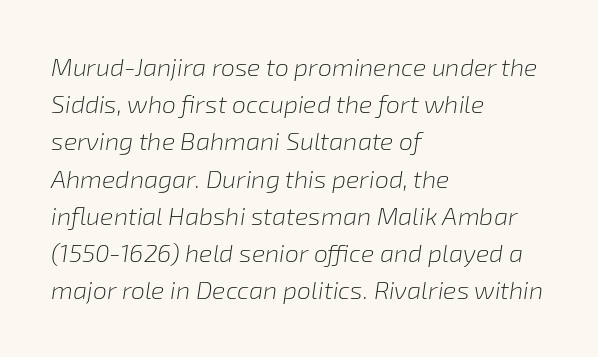
{"italic": "yes", "lean": "right", "slant_degrees": 8, "bold": "no", "underline": "no", "align": "left", "line_spacing": "normal", "line_spacing_ratio": 1.49, "letter_spacing": "normal", "letter_spacing_em": 0.0, "glyph_px": 25}
